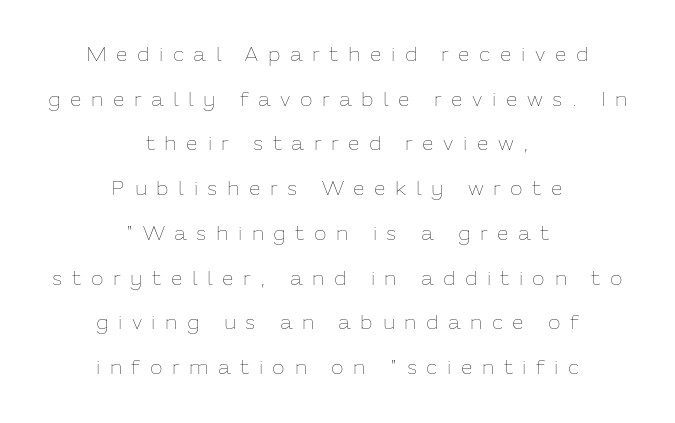
Caption: face not bold, strokes unweighted. Line starts and ends both wander, symmetrically. The type sits square on the baseline with zero lean. Baseline-to-baseline distance is far greater than the letter height.
